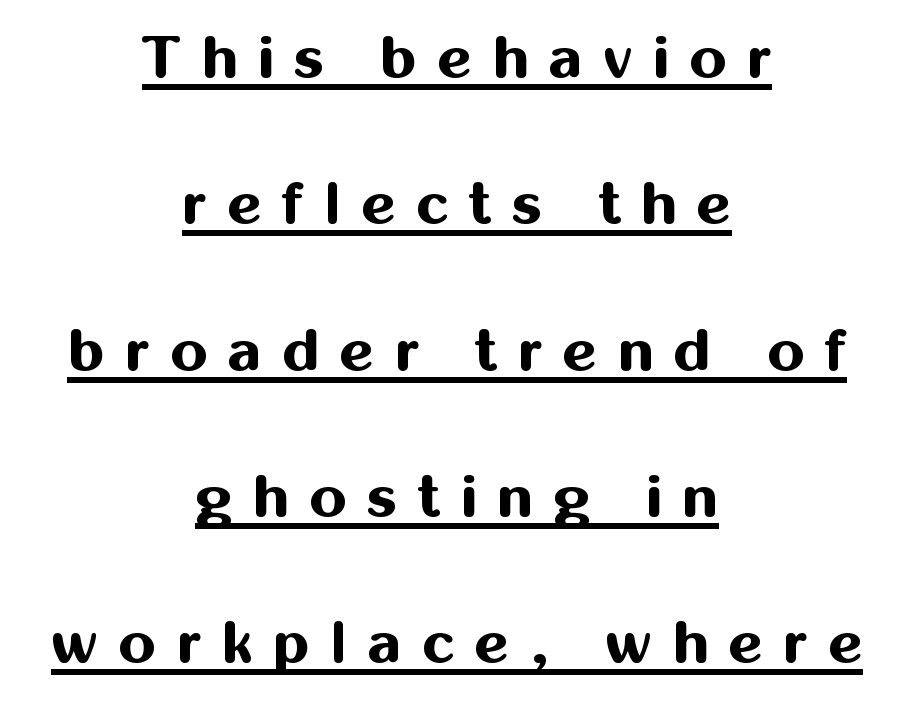
{"serif": "no", "italic": "no", "bold": "yes", "weight": "bold", "width": "normal", "stroke_contrast": "medium", "x_height": "medium", "monospaced": "no", "underline": "yes", "align": "center", "line_spacing": "loose", "line_spacing_ratio": 2.48, "letter_spacing": "wide", "letter_spacing_em": 0.35, "glyph_px": 59}
